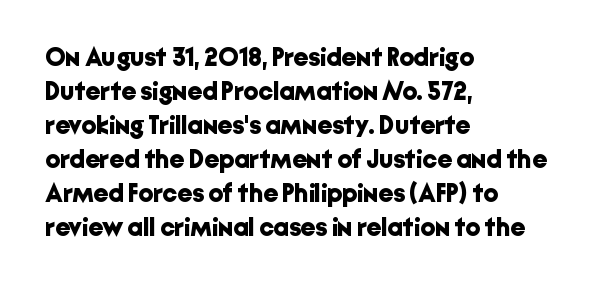
{"italic": "no", "bold": "yes", "underline": "no", "align": "left", "line_spacing": "normal", "line_spacing_ratio": 1.31, "letter_spacing": "normal", "letter_spacing_em": 0.0, "glyph_px": 26}
